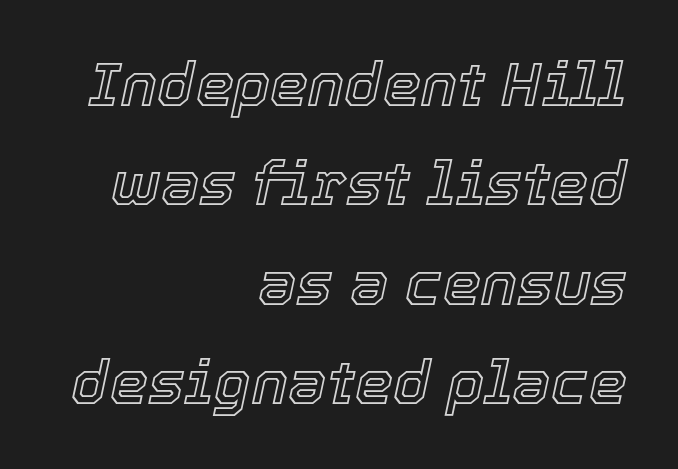
The image shows 61 px text type, italic (leaning right); set right-aligned, normal line spacing (1.63x), normal letter spacing, not underlined; a medium x-height.
